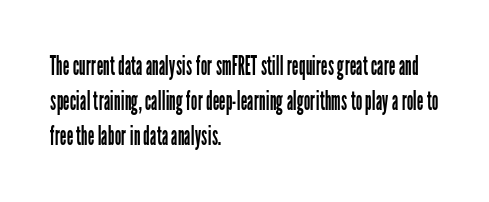
The strip under each line holds only bare page. Short note: letters normally spaced. The axis of the letterforms is exactly vertical. Line spacing here is normal. The rendering anchors every line to the left-hand side.
